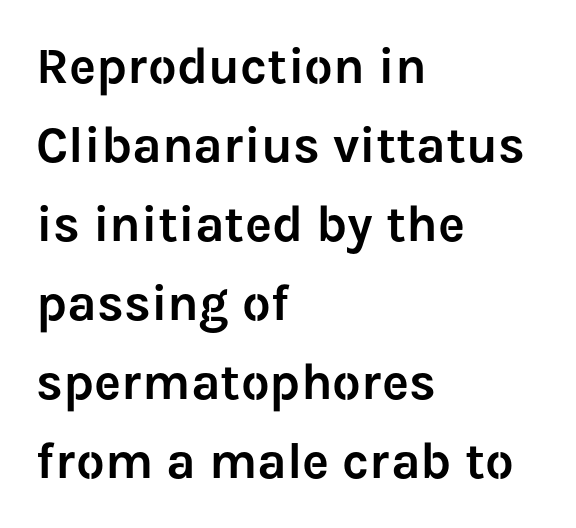
The image shows 51 px sans-serif type, upright; set left-aligned, normal line spacing (1.55x), normal letter spacing, not underlined; low stroke contrast and a medium x-height.
